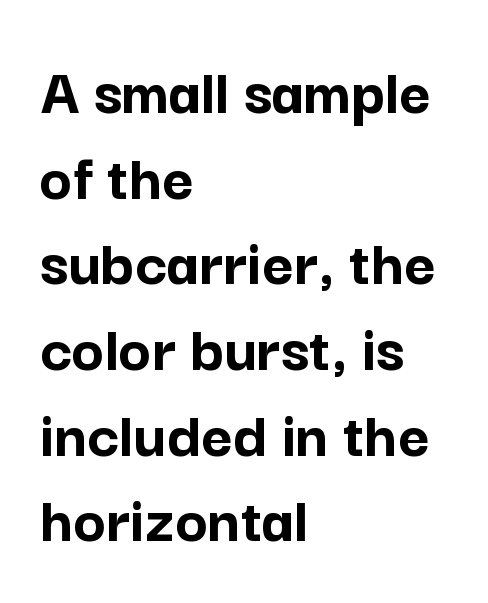
{"serif": "no", "italic": "no", "bold": "yes", "weight": "semibold", "width": "normal", "stroke_contrast": "low", "x_height": "medium", "monospaced": "no", "underline": "no", "align": "left", "line_spacing": "normal", "line_spacing_ratio": 1.26, "letter_spacing": "normal", "letter_spacing_em": 0.0, "glyph_px": 68}
